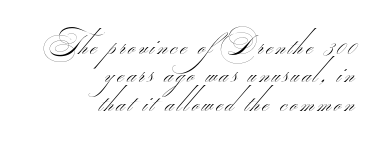
{"serif": "no", "bold": "no", "weight": "thin", "width": "wide", "stroke_contrast": "medium", "monospaced": "no", "underline": "no", "align": "right", "line_spacing": "tight", "line_spacing_ratio": 0.98, "glyph_px": 29}
